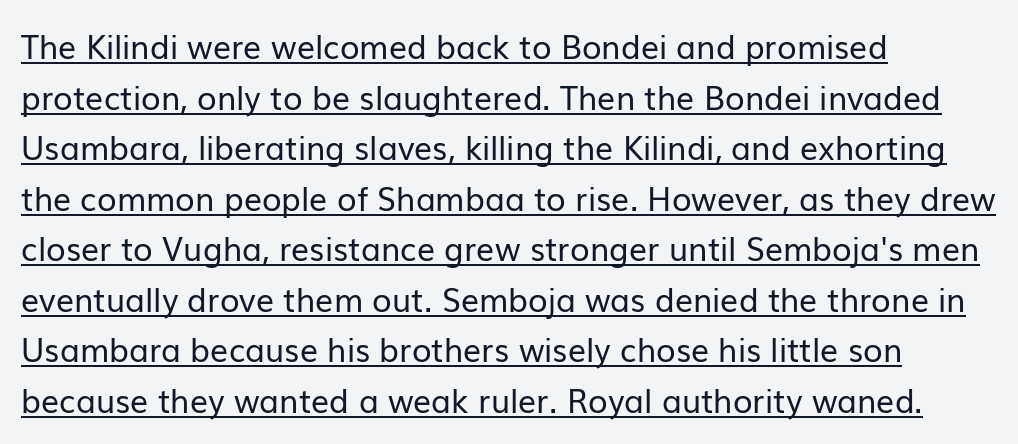
These lines keep a tight, regular rhythm from letter to letter. Is there an underline? Yes — a line sits under the letters. Think of a printed novel: that variable character pitch is what you see here. Alignment: flush left. Examine the stroke ends and you'll find no serifs.
